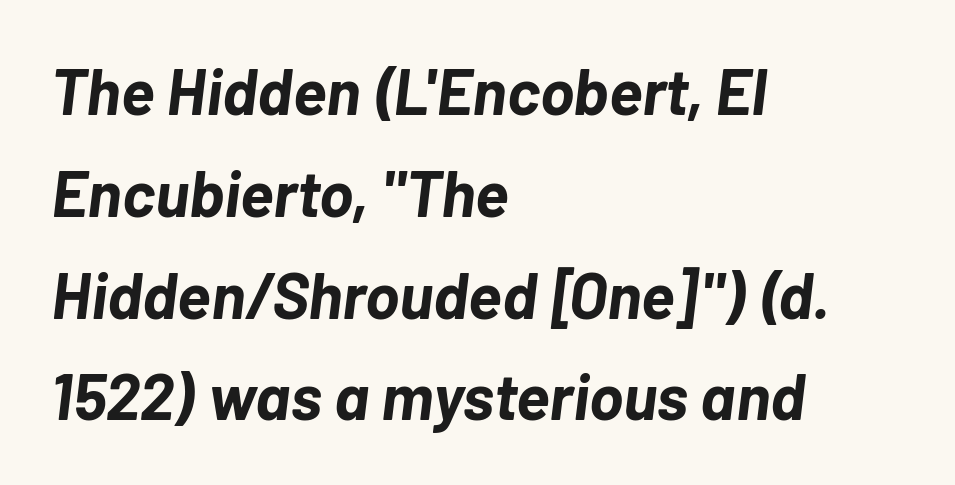
{"italic": "yes", "lean": "right", "slant_degrees": 7, "bold": "yes", "weight": "bold", "width": "normal", "stroke_contrast": "low", "x_height": "medium", "monospaced": "no", "underline": "no", "align": "left", "line_spacing": "normal", "line_spacing_ratio": 1.59, "letter_spacing": "normal", "letter_spacing_em": 0.0, "glyph_px": 64}
